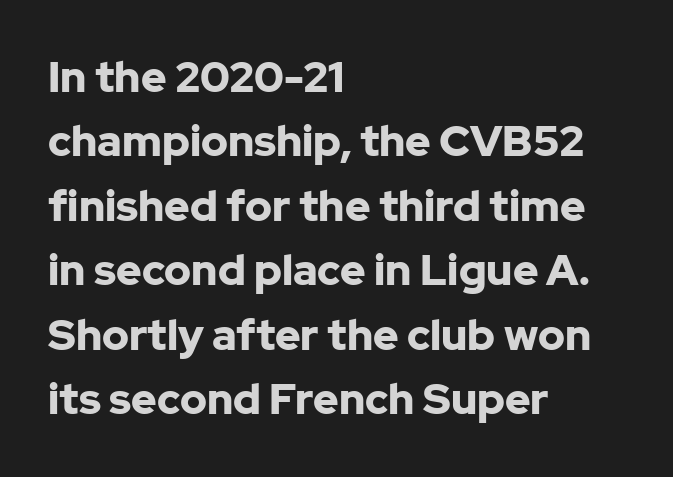
Note: no serifs on the glyphs. Rows of type keep a routine distance in the vertical direction. Every stem runs plumb, perpendicular to the baseline. The sample has been set heavy, in full bold. Underlining? Definitely not there. Here the designer chose a conventional face with non-uniform glyph widths.
